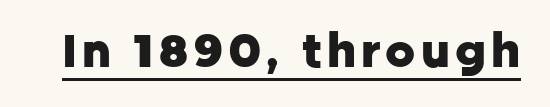
No italicization has been applied; the sample stays upright. This is sans-serif lettering, the kind often seen on screens and signage. Students, this is bold: see how much ink each stroke carries. Every word sits above its own underline. These lines are rendered in a variable-pitch font.
